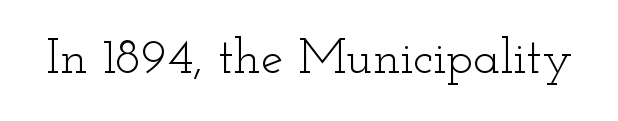
Q: Is the text bold? A: No.
Q: Is the text italic (slanted)? A: No, it is upright.
Q: Is the typeface a serif or a sans-serif typeface? A: Serif.
Q: Is the text underlined? A: No.
Q: Is the spacing between letters normal or unusually wide? A: Normal.
Q: Width (condensed, normal, or wide)? A: Wide.
Q: Stroke contrast? A: Low.
Q: x-height? A: Small.
Q: Monospaced? A: No.
